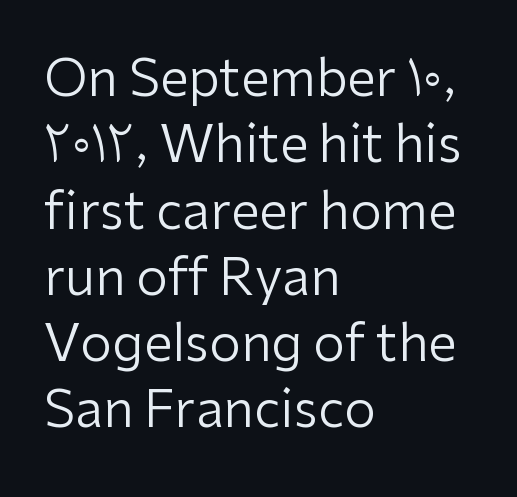
{"serif": "no", "italic": "no", "bold": "no", "weight": "regular", "width": "normal", "stroke_contrast": "low", "x_height": "medium", "monospaced": "no", "underline": "no", "align": "left", "line_spacing": "normal", "line_spacing_ratio": 1.3, "letter_spacing": "normal", "letter_spacing_em": 0.0, "glyph_px": 51}
